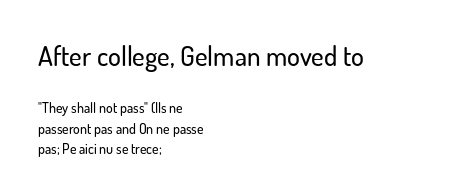
{"italic": "no", "underline": "no", "align": "left", "line_spacing": "normal", "line_spacing_ratio": 1.44, "letter_spacing": "normal", "letter_spacing_em": 0.0, "larger_block": "first", "size_ratio": 1.93, "glyph_px": 27}
